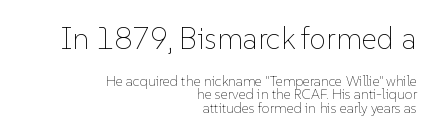
Q: Is the text bold? A: No.
Q: Is the text italic (slanted)? A: No, it is upright.
Q: Is the text underlined? A: No.
Q: How is the paragraph aligned? A: Right-aligned.
Q: Is the spacing between letters normal or unusually wide? A: Normal.
Q: Is the spacing between lines tight, normal or loose? A: Tight.
Q: Which block of text is set in a larger size, the first (top) or the second (bottom)? A: The first (top) one.
Q: Width (condensed, normal, or wide)? A: Normal.
Q: Stroke contrast? A: Low.
Q: x-height? A: Medium.
Q: Monospaced? A: No.
